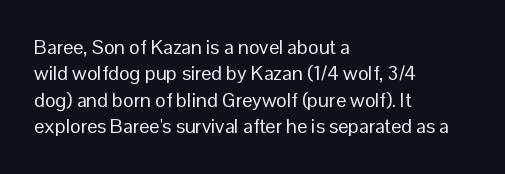
The image shows 20 px text type, upright; set left-aligned, normal line spacing (1.32x), normal letter spacing, not underlined.
